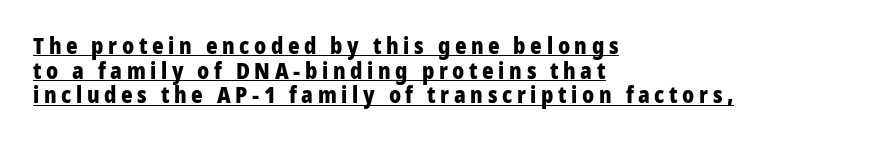
Display-style spreading of the glyphs; the letterfit is very open. The axis of the letterforms is exactly vertical. A full-strength bold gives these letters their thick strokes. All the whitespace from short lines collects on the right. You can see a thin bar hugging the bottom of the glyphs.
